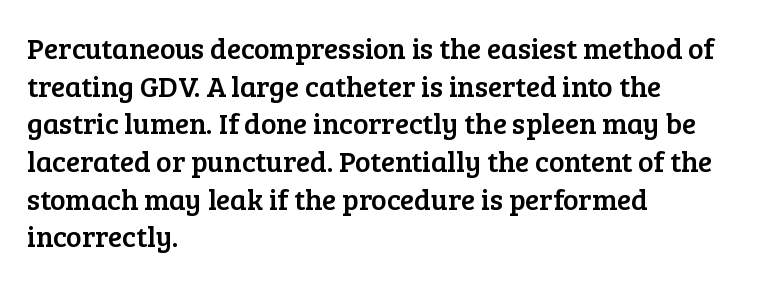
Q: Is the text italic (slanted)? A: No, it is upright.
Q: Is the typeface a serif or a sans-serif typeface? A: Serif.
Q: Is the text underlined? A: No.
Q: How is the paragraph aligned? A: Left-aligned.
Q: Is the spacing between letters normal or unusually wide? A: Normal.
Q: Is the spacing between lines tight, normal or loose? A: Normal.
Q: Width (condensed, normal, or wide)? A: Normal.
Q: Stroke contrast? A: Low.
Q: x-height? A: Medium.
Q: Monospaced? A: No.
